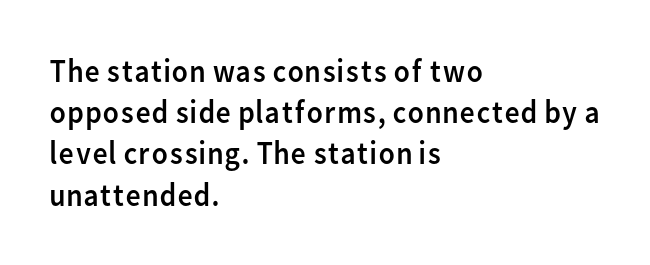
Type style note: lacks serifs. Honestly, the row spacing looks completely unremarkable. The face looks like a standard text weight, possibly lighter. The letters advance in unequal steps, a hallmark of proportional type.
